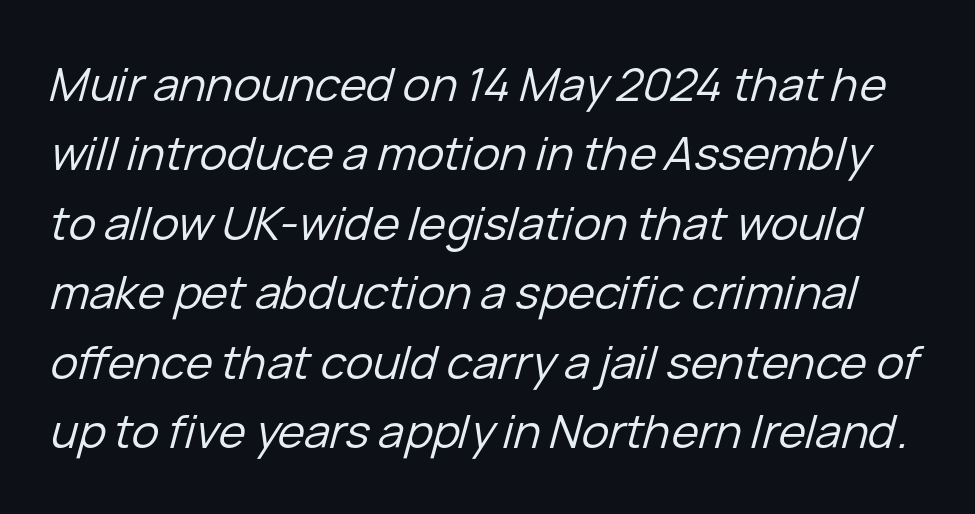
Q: Is the text bold? A: No.
Q: Is the text italic (slanted)? A: Yes, it leans right by about 15 degrees.
Q: Is the text underlined? A: No.
Q: Is the spacing between letters normal or unusually wide? A: Normal.
Q: Is the spacing between lines tight, normal or loose? A: Normal.
Q: Width (condensed, normal, or wide)? A: Normal.
Q: Stroke contrast? A: Low.
Q: x-height? A: Medium.
Q: Monospaced? A: No.
